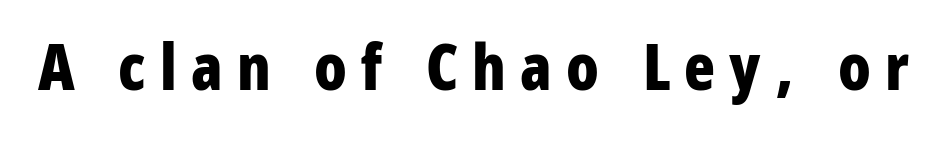
The image shows 64 px bold, condensed sans-serif type, upright; set unusually wide letter spacing (+0.22 em), not underlined; low stroke contrast and a medium x-height.
